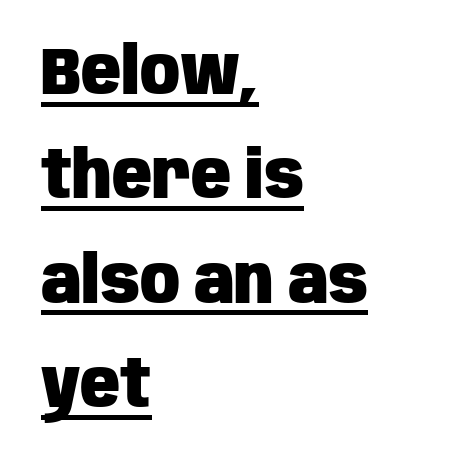
{"serif": "no", "italic": "no", "bold": "yes", "weight": "heavy", "width": "condensed", "stroke_contrast": "low", "x_height": "large", "monospaced": "no", "underline": "yes", "align": "left", "line_spacing": "normal", "line_spacing_ratio": 1.58, "letter_spacing": "normal", "letter_spacing_em": 0.0, "glyph_px": 66}
